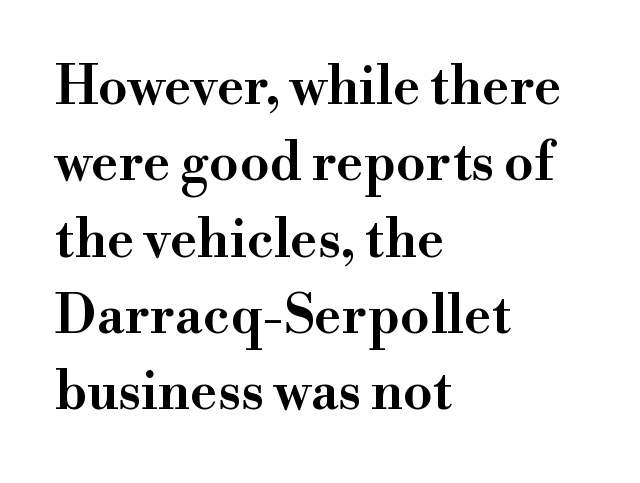
Q: Is the text bold? A: Semi-bold.
Q: Is the text italic (slanted)? A: No, it is upright.
Q: Is the typeface a serif or a sans-serif typeface? A: Serif.
Q: Is the text underlined? A: No.
Q: How is the paragraph aligned? A: Left-aligned.
Q: Is the spacing between letters normal or unusually wide? A: Normal.
Q: Is the spacing between lines tight, normal or loose? A: Normal.
Q: Width (condensed, normal, or wide)? A: Normal.
Q: Stroke contrast? A: High.
Q: x-height? A: Small.
Q: Monospaced? A: No.
